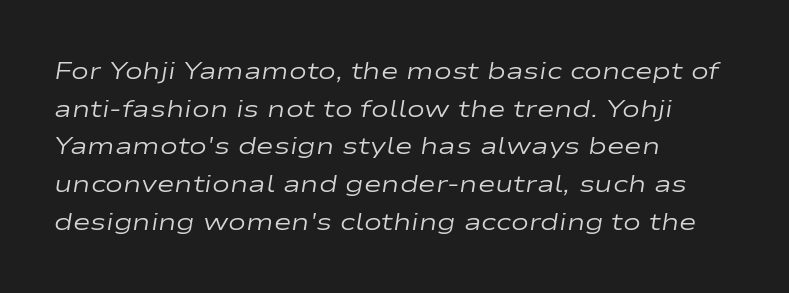
Q: Is the text bold? A: No.
Q: Is the text italic (slanted)? A: Yes, it leans right by about 9 degrees.
Q: Is the text underlined? A: No.
Q: How is the paragraph aligned? A: Left-aligned.
Q: Is the spacing between letters normal or unusually wide? A: Normal.
Q: Is the spacing between lines tight, normal or loose? A: Normal.
